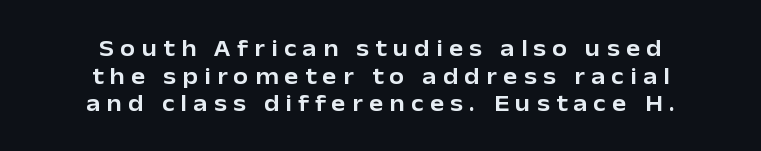
These lines were composed using upright roman letters. Descenders are the only things crossing below the line. The letters are spread apart with noticeably loose tracking. Does the leading feel generous? Not at all — it's pinched. These lines are centered, leaving both edges ragged.
